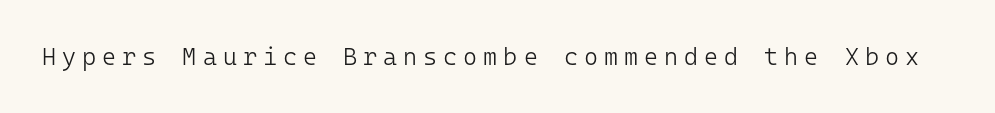
Q: Is the text bold? A: No.
Q: Is the text italic (slanted)? A: No, it is upright.
Q: Is the text underlined? A: No.
Q: Is the spacing between letters normal or unusually wide? A: Unusually wide.
